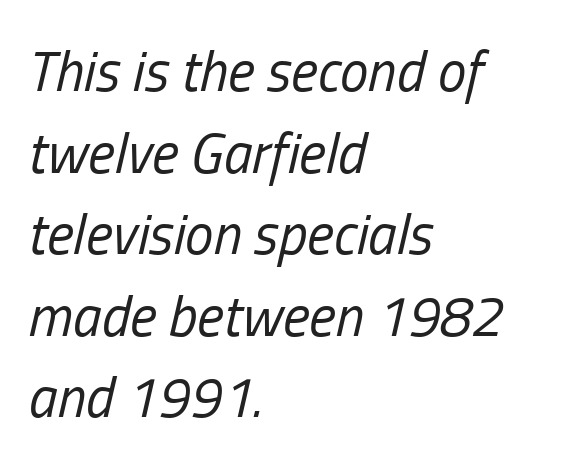
{"italic": "yes", "lean": "right", "slant_degrees": 13, "bold": "no", "weight": "regular", "width": "condensed", "stroke_contrast": "low", "x_height": "medium", "monospaced": "no", "underline": "no", "align": "left", "line_spacing": "normal", "line_spacing_ratio": 1.43, "letter_spacing": "normal", "letter_spacing_em": 0.0, "glyph_px": 57}
